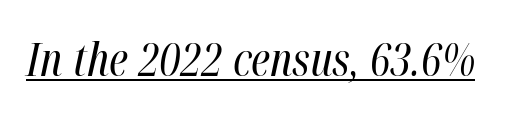
The image shows 46 px regular-weight, condensed type, italic (leaning right); set normal letter spacing, underlined; high stroke contrast and a medium x-height.
